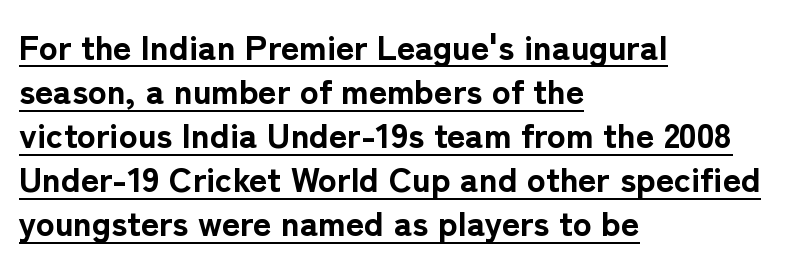
Here the glyphs are tracked normally, forming tight word shapes. A typesetter would call this proportional, since set widths differ per character. Quick note: not italic, upright. This sample is left-justified, so line endings fall wherever the words run out.
